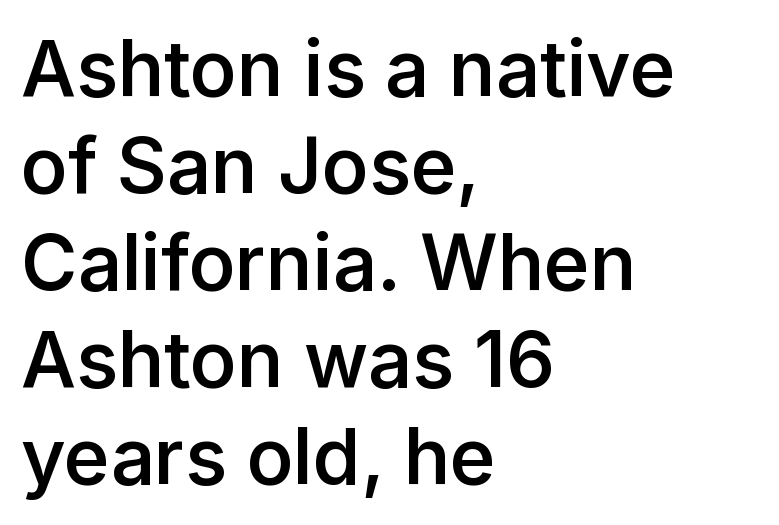
Q: Is the text bold? A: Semi-bold.
Q: Is the text italic (slanted)? A: No, it is upright.
Q: Is the typeface a serif or a sans-serif typeface? A: Sans-serif.
Q: Is the text underlined? A: No.
Q: How is the paragraph aligned? A: Left-aligned.
Q: Is the spacing between letters normal or unusually wide? A: Normal.
Q: Is the spacing between lines tight, normal or loose? A: Normal.
Q: Width (condensed, normal, or wide)? A: Normal.
Q: Stroke contrast? A: Low.
Q: x-height? A: Medium.
Q: Monospaced? A: No.
